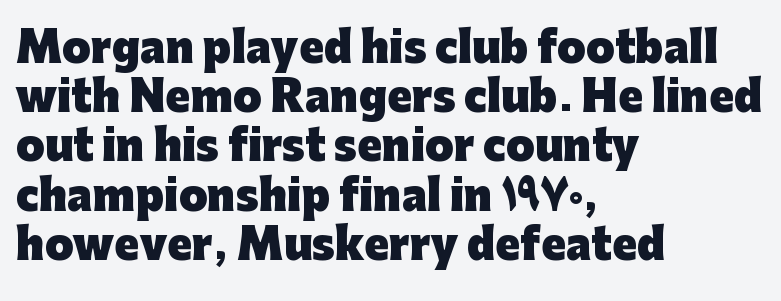
{"serif": "no", "italic": "no", "bold": "yes", "weight": "heavy", "width": "normal", "stroke_contrast": "low", "x_height": "medium", "monospaced": "no", "underline": "no", "align": "left", "line_spacing_ratio": 1.2, "letter_spacing": "normal", "letter_spacing_em": 0.0, "glyph_px": 41}
